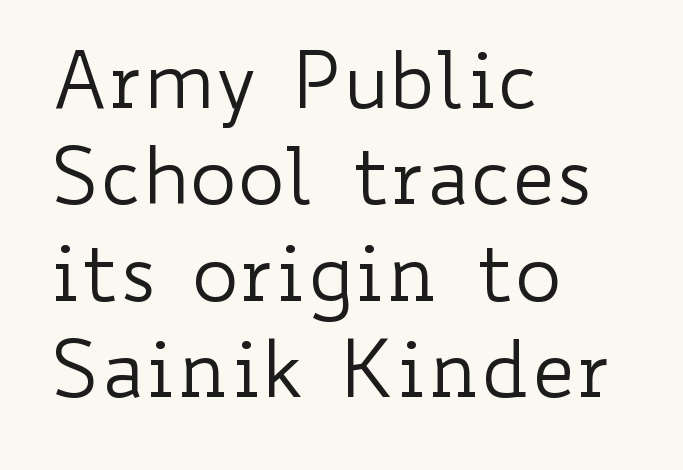
Q: Is the text bold? A: No.
Q: Is the text italic (slanted)? A: No, it is upright.
Q: Is the text underlined? A: No.
Q: How is the paragraph aligned? A: Left-aligned.
Q: Is the spacing between letters normal or unusually wide? A: Normal.
Q: Width (condensed, normal, or wide)? A: Wide.
Q: Stroke contrast? A: Low.
Q: x-height? A: Small.
Q: Monospaced? A: No.
